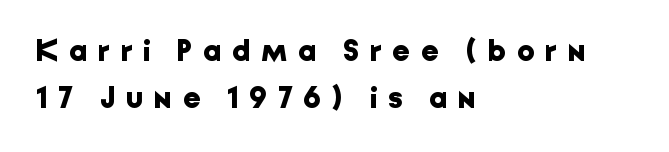
The image shows 31 px bold sans-serif type, upright; set left-aligned, normal line spacing (1.53x), unusually wide letter spacing (+0.35 em), not underlined; low stroke contrast and a medium x-height.
